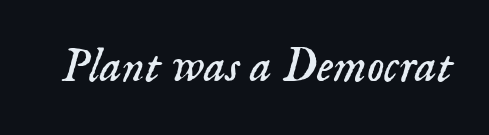
The image shows 49 px light serif type, italic (leaning right); set normal letter spacing, not underlined; low stroke contrast and a small x-height.
